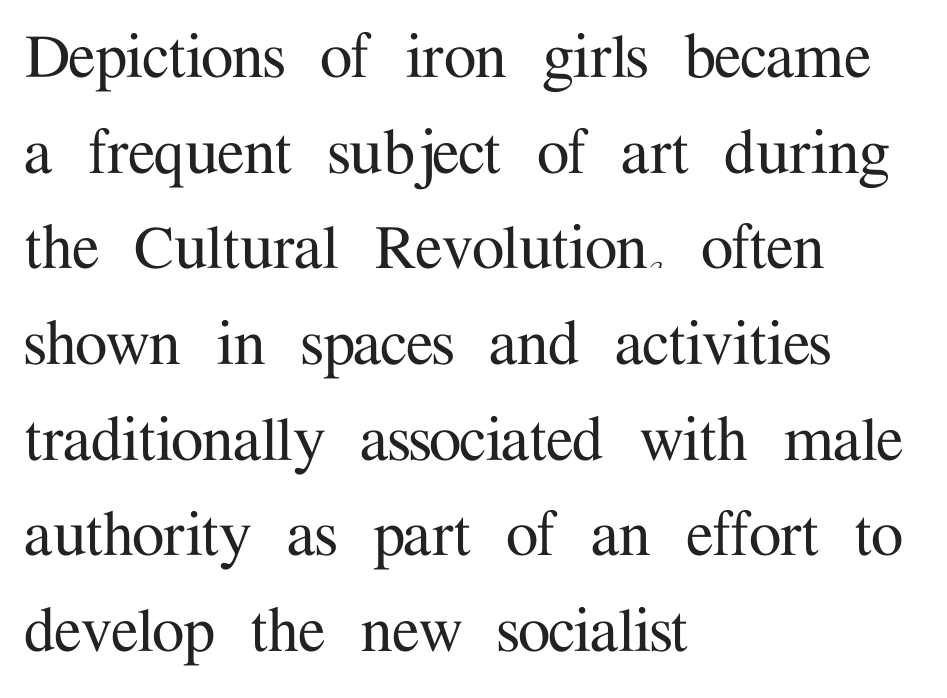
Q: Is the text italic (slanted)? A: No, it is upright.
Q: Is the typeface a serif or a sans-serif typeface? A: Serif.
Q: Is the text underlined? A: No.
Q: How is the paragraph aligned? A: Left-aligned.
Q: Is the spacing between letters normal or unusually wide? A: Normal.
Q: Is the spacing between lines tight, normal or loose? A: Normal.
Q: Width (condensed, normal, or wide)? A: Normal.
Q: Stroke contrast? A: Medium.
Q: x-height? A: Medium.
Q: Monospaced? A: No.
